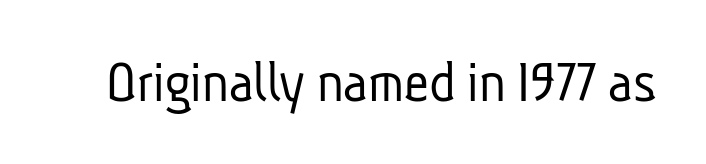
The image shows 61 px light, condensed sans-serif type; set normal letter spacing, not underlined; low stroke contrast and a medium x-height.
